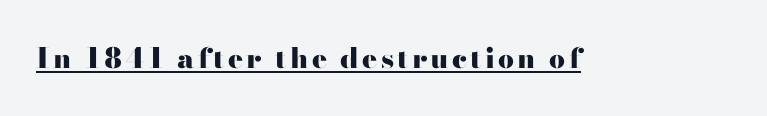
The image shows 28 px heavy, wide serif type, upright; set underlined; high stroke contrast and a small x-height.
